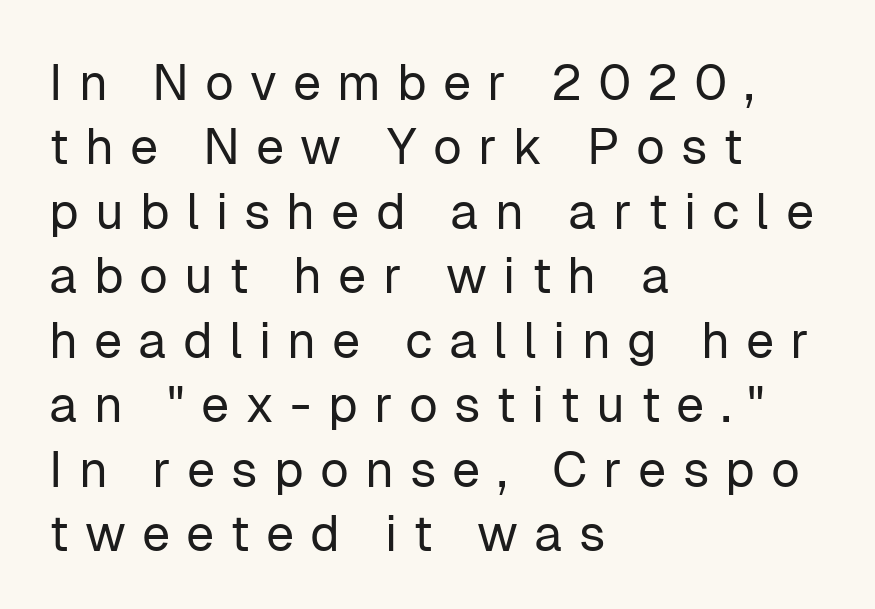
The image shows 50 px regular-weight sans-serif type, upright; set left-aligned, normal line spacing (1.29x), unusually wide letter spacing (+0.32 em), not underlined; low stroke contrast and a medium x-height.
